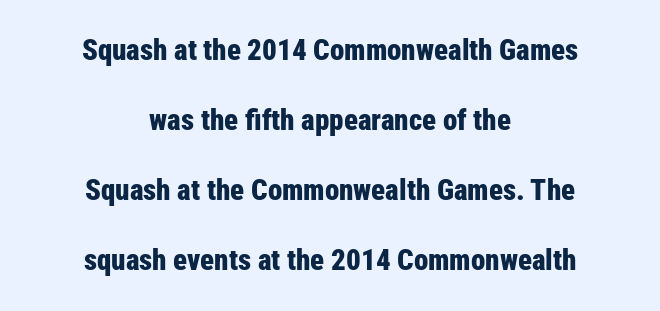
Q: Is the text bold? A: Yes.
Q: Is the text italic (slanted)? A: No, it is upright.
Q: Is the typeface a serif or a sans-serif typeface? A: Sans-serif.
Q: Is the text underlined? A: No.
Q: How is the paragraph aligned? A: Centered.
Q: Is the spacing between letters normal or unusually wide? A: Normal.
Q: Is the spacing between lines tight, normal or loose? A: Loose.
Q: Width (condensed, normal, or wide)? A: Condensed.
Q: Stroke contrast? A: Low.
Q: x-height? A: Medium.
Q: Monospaced? A: No.
